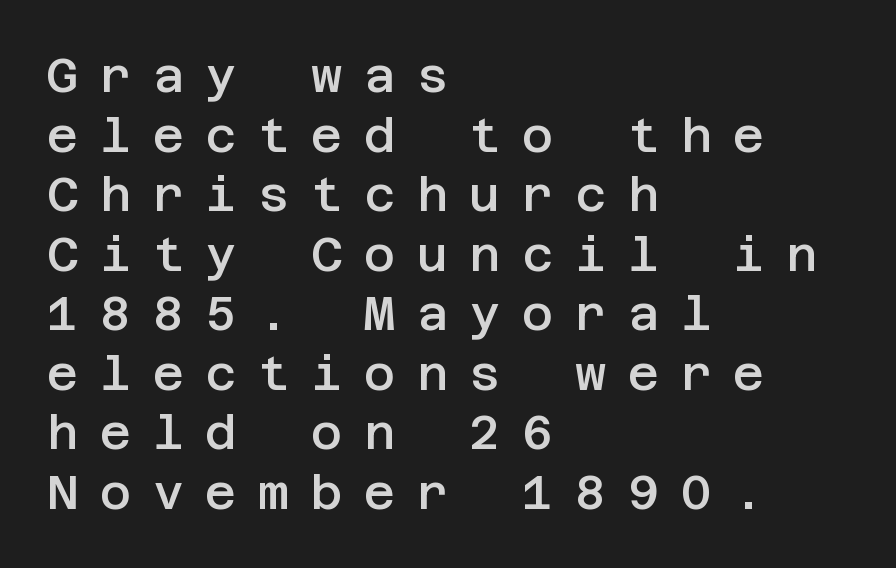
Q: Is the text bold? A: Semi-bold.
Q: Is the text italic (slanted)? A: No, it is upright.
Q: Is the typeface a serif or a sans-serif typeface? A: Sans-serif.
Q: Is the text underlined? A: No.
Q: How is the paragraph aligned? A: Left-aligned.
Q: Is the spacing between letters normal or unusually wide? A: Unusually wide.
Q: Width (condensed, normal, or wide)? A: Normal.
Q: Stroke contrast? A: Low.
Q: x-height? A: Large.
